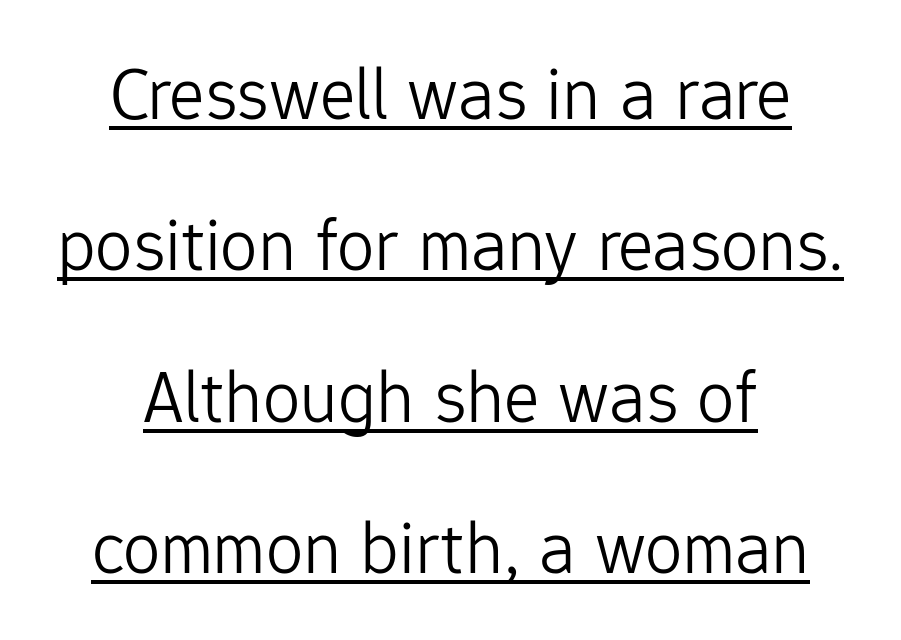
{"serif": "no", "italic": "no", "bold": "no", "weight": "light", "width": "normal", "stroke_contrast": "low", "x_height": "medium", "monospaced": "no", "underline": "yes", "align": "center", "line_spacing": "loose", "line_spacing_ratio": 2.02, "letter_spacing": "normal", "letter_spacing_em": 0.0, "glyph_px": 75}
